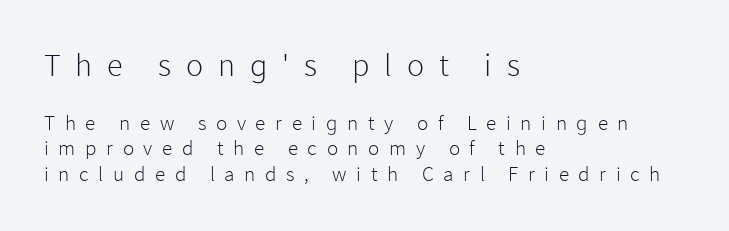
The image shows 32 px light sans-serif type, upright; set left-aligned, line spacing 1.22x, unusually wide letter spacing (+0.46 em), not underlined; the first (top) block is 1.52x larger; low stroke contrast and a medium x-height.
